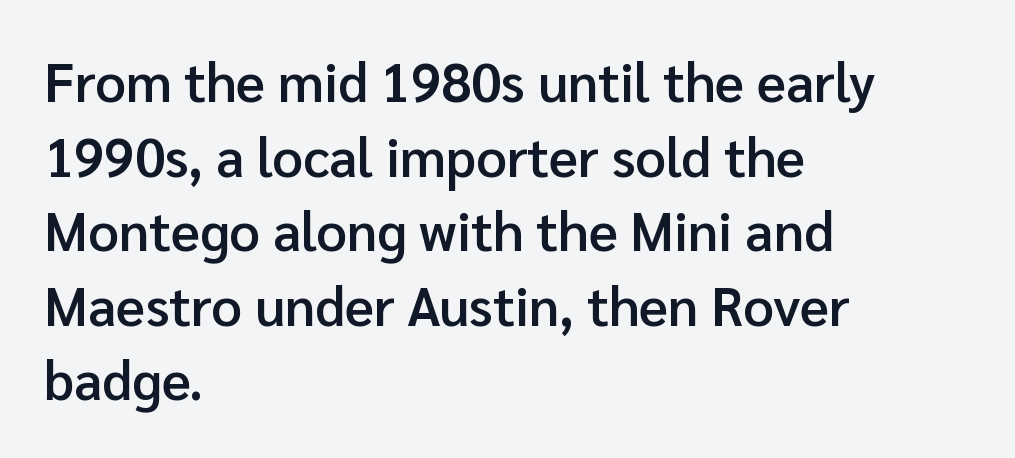
Q: Is the text bold? A: Semi-bold.
Q: Is the text italic (slanted)? A: No, it is upright.
Q: Is the typeface a serif or a sans-serif typeface? A: Sans-serif.
Q: Is the text underlined? A: No.
Q: How is the paragraph aligned? A: Left-aligned.
Q: Is the spacing between letters normal or unusually wide? A: Normal.
Q: Is the spacing between lines tight, normal or loose? A: Normal.
Q: Width (condensed, normal, or wide)? A: Normal.
Q: Stroke contrast? A: Low.
Q: x-height? A: Medium.
Q: Monospaced? A: No.
